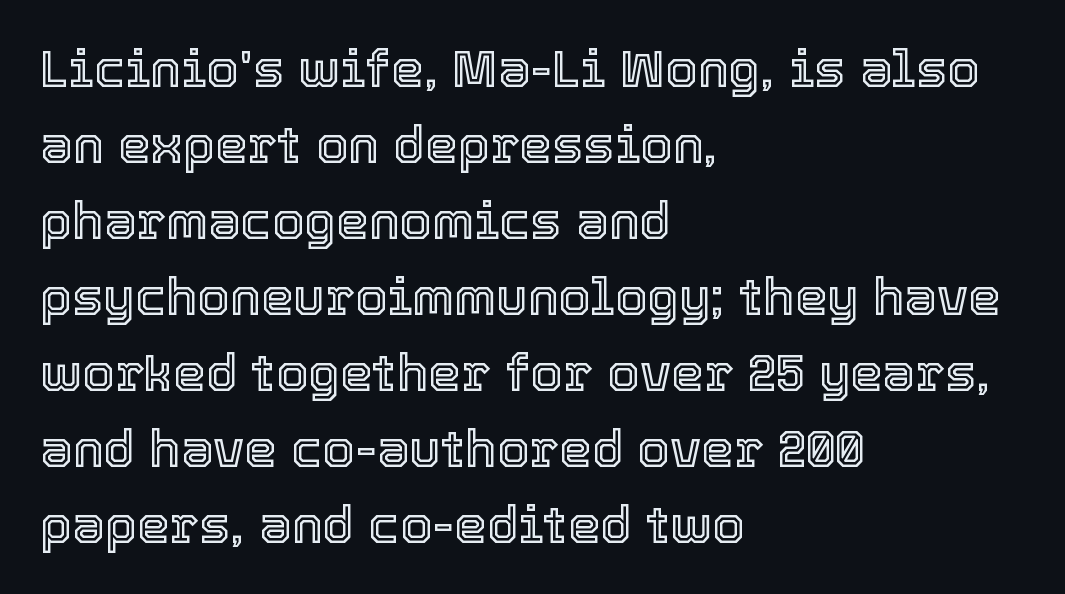
{"italic": "no", "width": "normal", "x_height": "medium", "monospaced": "no", "underline": "no", "align": "left", "line_spacing": "normal", "line_spacing_ratio": 1.46, "letter_spacing": "normal", "letter_spacing_em": 0.0, "glyph_px": 52}
